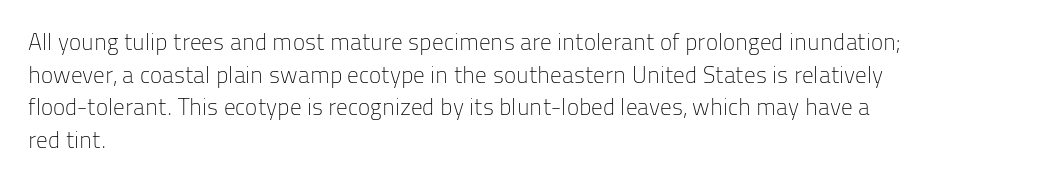
Q: Is the text bold? A: No.
Q: Is the text italic (slanted)? A: No, it is upright.
Q: Is the text underlined? A: No.
Q: How is the paragraph aligned? A: Left-aligned.
Q: Is the spacing between letters normal or unusually wide? A: Normal.
Q: Is the spacing between lines tight, normal or loose? A: Normal.
